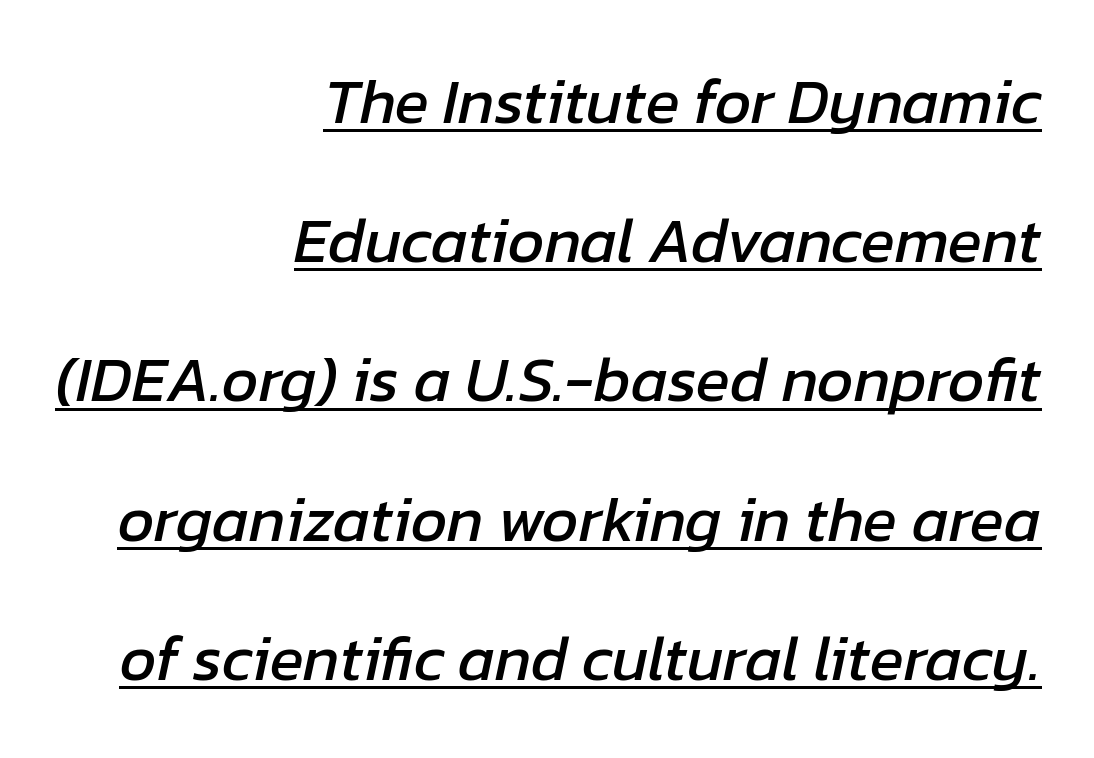
The image shows 63 px text type, italic (leaning right); set right-aligned, loose line spacing (2.21x), normal letter spacing, underlined; low stroke contrast and a medium x-height.
